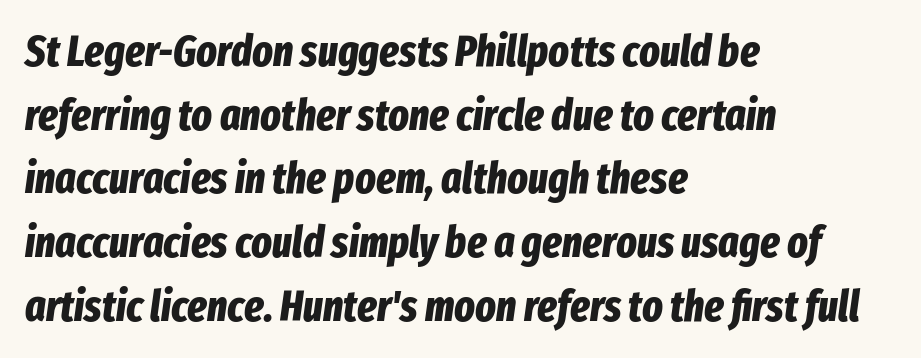
{"italic": "yes", "lean": "right", "slant_degrees": 8, "bold": "yes", "weight": "bold", "width": "condensed", "stroke_contrast": "low", "x_height": "medium", "monospaced": "no", "underline": "no", "align": "left", "line_spacing": "normal", "line_spacing_ratio": 1.48, "letter_spacing": "normal", "letter_spacing_em": 0.0, "glyph_px": 43}
